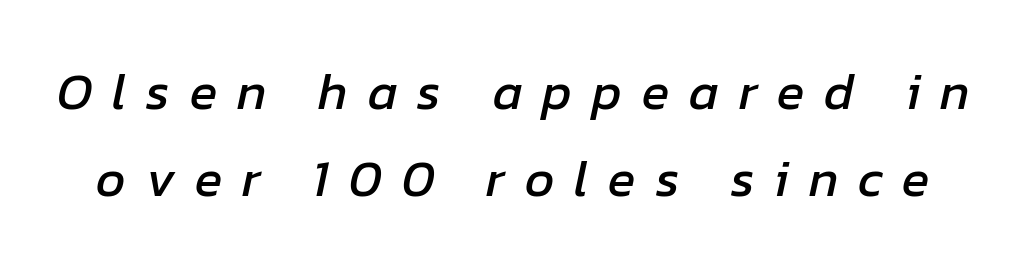
Q: Is the text italic (slanted)? A: Yes, it leans right by about 12 degrees.
Q: Is the text underlined? A: No.
Q: Is the spacing between letters normal or unusually wide? A: Unusually wide.
Q: Is the spacing between lines tight, normal or loose? A: Normal.
Q: Width (condensed, normal, or wide)? A: Normal.
Q: Stroke contrast? A: Low.
Q: x-height? A: Medium.
Q: Monospaced? A: No.
